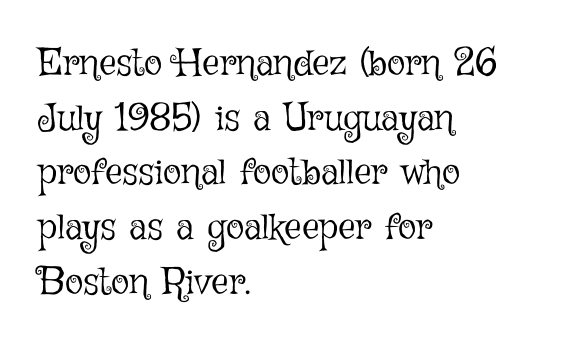
{"italic": "no", "bold": "no", "weight": "light", "width": "normal", "stroke_contrast": "low", "x_height": "medium", "monospaced": "no", "underline": "no", "align": "left", "line_spacing": "normal", "line_spacing_ratio": 1.44, "letter_spacing": "normal", "letter_spacing_em": 0.0, "glyph_px": 38}
